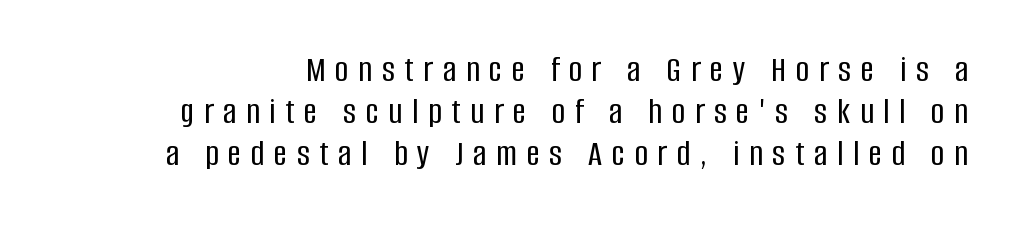
The image shows 37 px condensed sans-serif type, upright; set tight line spacing (1.14x), unusually wide letter spacing (+0.26 em), not underlined; low stroke contrast and a large x-height.
